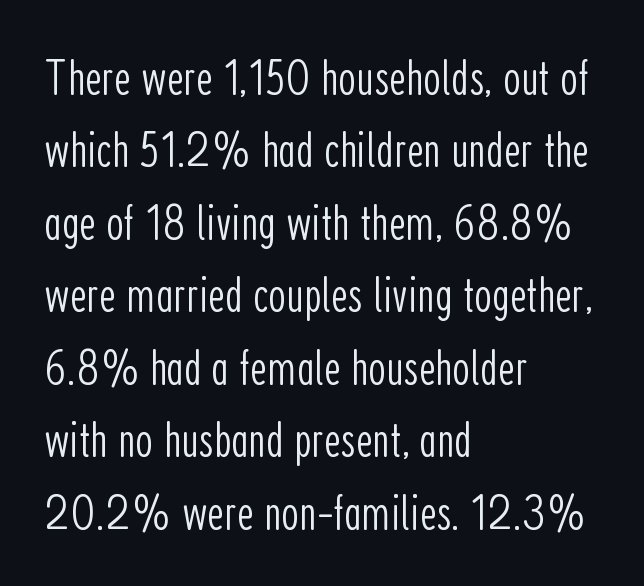
{"serif": "no", "italic": "no", "bold": "no", "weight": "light", "width": "condensed", "stroke_contrast": "low", "x_height": "medium", "monospaced": "no", "underline": "no", "align": "left", "line_spacing": "normal", "line_spacing_ratio": 1.42, "letter_spacing": "normal", "letter_spacing_em": 0.0, "glyph_px": 51}
